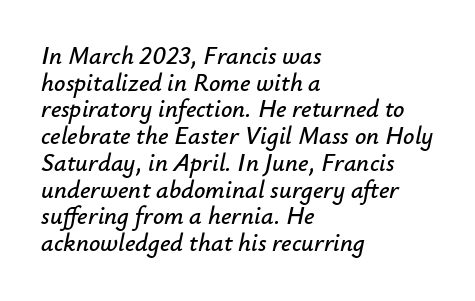
The paragraph has a hard left edge and a soft right edge. The whole block is typeset with a tilt. Type without underlining. The tracking reads as untouched default to a designer's eye. You could barely slide anything between these rows.
